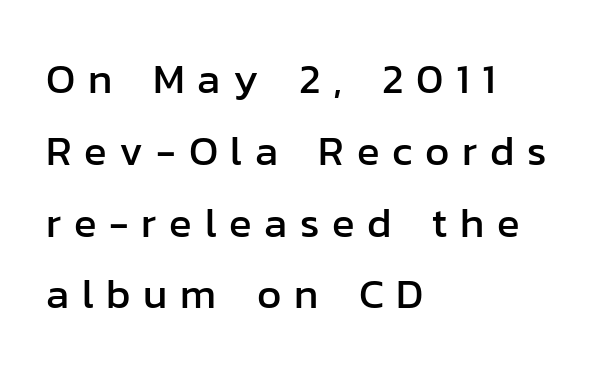
Is the letter spacing exaggerated? Yes — the characters are pushed far apart. Notice how the stems are strictly vertical — no italics here. The glyphs in this specimen are sans serif. Type without underlining. Teacher's note: observe the even left margin — that is flush-left alignment.
